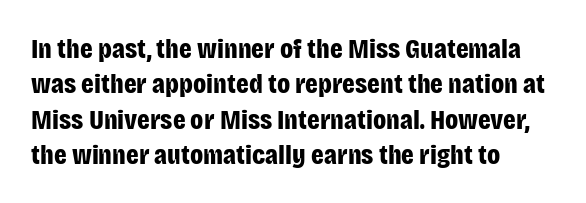
{"serif": "no", "italic": "no", "bold": "yes", "weight": "bold", "width": "condensed", "stroke_contrast": "low", "x_height": "large", "monospaced": "no", "underline": "no", "align": "left", "line_spacing": "normal", "line_spacing_ratio": 1.26, "letter_spacing": "normal", "letter_spacing_em": 0.0, "glyph_px": 28}
